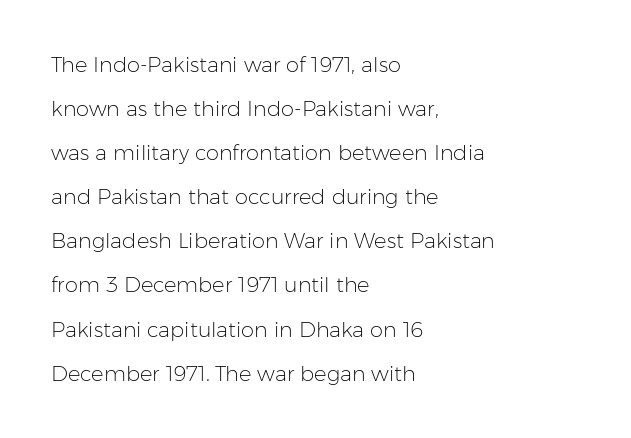
{"italic": "no", "bold": "no", "underline": "no", "align": "left", "line_spacing": "loose", "line_spacing_ratio": 2.1, "letter_spacing": "normal", "letter_spacing_em": 0.0, "glyph_px": 21}
